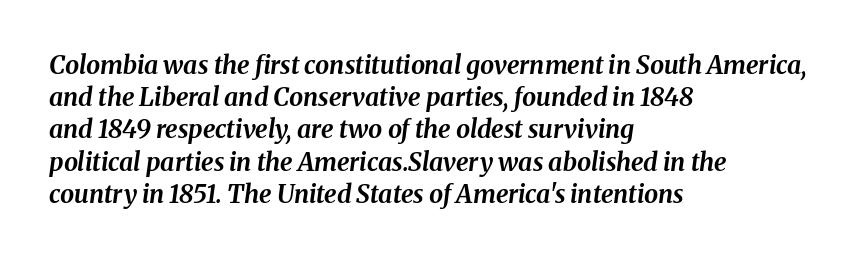
Q: Is the text bold? A: Yes.
Q: Is the text italic (slanted)? A: Yes, it leans right by about 8 degrees.
Q: Is the text underlined? A: No.
Q: How is the paragraph aligned? A: Left-aligned.
Q: Is the spacing between letters normal or unusually wide? A: Normal.
Q: Is the spacing between lines tight, normal or loose? A: Normal.
